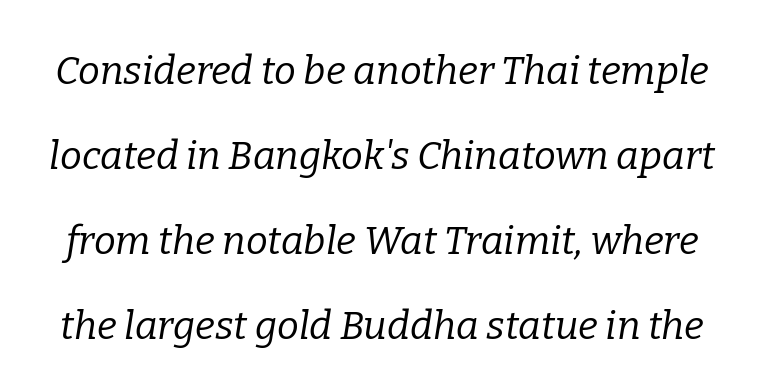
These glyphs show unthickened strokes, regular width or finer. One glance says open: line gaps are wider than usual. Clear beneath every line of the passage. The face used here is proportionally spaced, like ordinary book or web type. A serif font was chosen for this passage.
